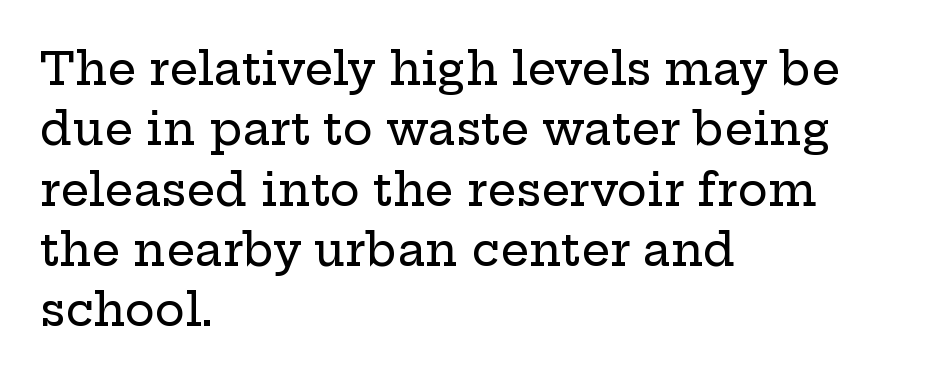
The passage is arranged the way most books set body copy — flush left. A bare baseline throughout the passage. In terms of letterform style, serifs are clearly present. The horizontal fit of the characters is conventional and even. Posture: vertical. Varying glyph widths throughout — classic text-font behaviour.
